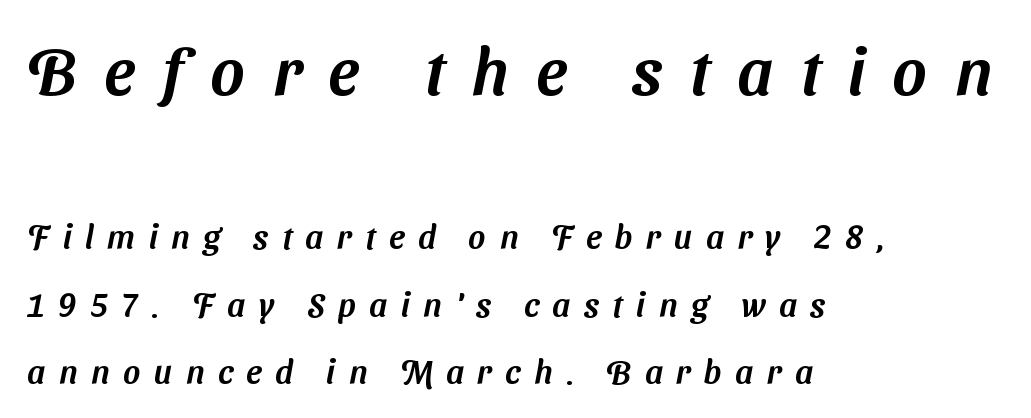
Observe the wide spacing: letters keep a clear distance from each other. Compared with typical paragraphs, the rows here are farther apart. The face used here is proportionally spaced, like ordinary book or web type. In terms of letterform style, serifs are entirely absent. Is the lower block the larger one? No — the upper block carries the bigger type. Horizontal alignment here is leftward, the default for most running prose.
